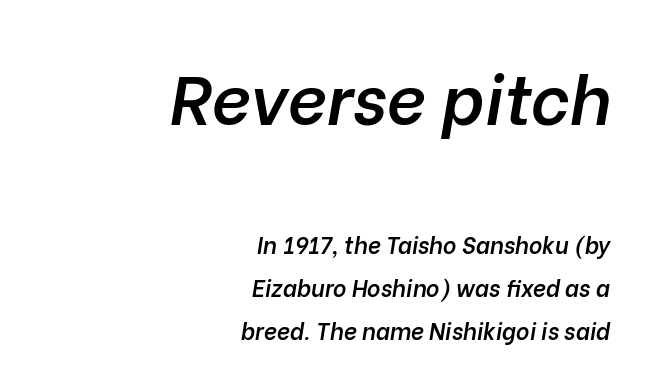
{"italic": "yes", "lean": "right", "slant_degrees": 10, "bold": "semi", "weight": "semibold", "width": "normal", "stroke_contrast": "low", "x_height": "medium", "monospaced": "no", "underline": "no", "align": "right", "line_spacing_ratio": 1.87, "letter_spacing": "normal", "letter_spacing_em": 0.0, "larger_block": "first", "size_ratio": 3.0, "glyph_px": 69}
